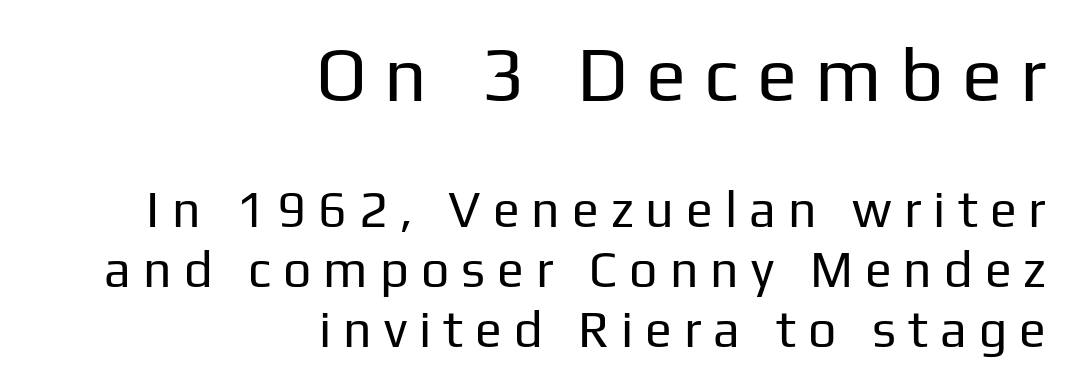
Is the letter spacing exaggerated? Yes — the characters are pushed far apart. The letters stand straight up with perfectly vertical stems. Character widths vary here, with narrow letters taking less room than wide ones. Line ends are locked; line starts wander. Plain, unruled lines of type. No heavy texture on the line: the type isn't bold.
